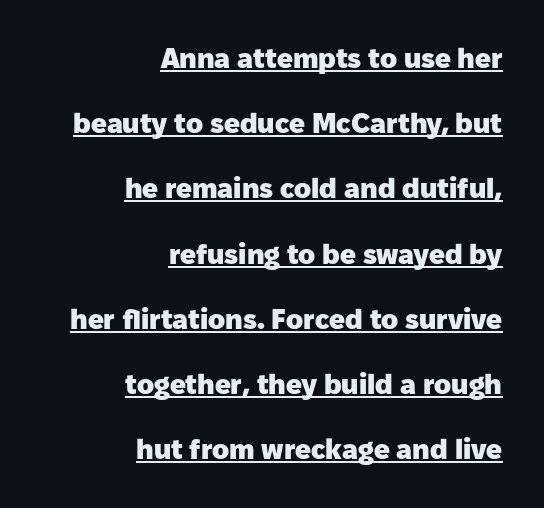
{"serif": "no", "italic": "no", "bold": "yes", "weight": "heavy", "width": "normal", "stroke_contrast": "low", "x_height": "medium", "monospaced": "no", "underline": "yes", "align": "right", "line_spacing": "loose", "line_spacing_ratio": 2.33, "letter_spacing": "normal", "letter_spacing_em": 0.0, "glyph_px": 28}
